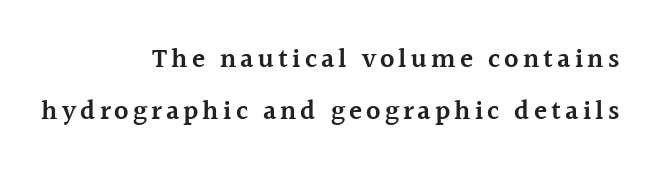
The image shows 27 px text type, upright; set right-aligned, loose line spacing (1.94x), not underlined.
